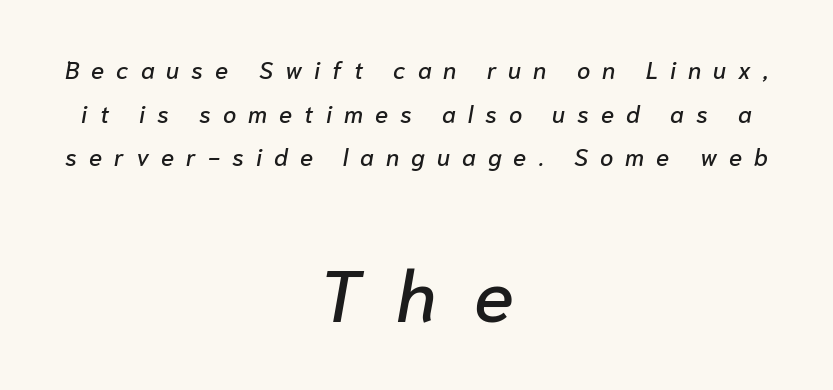
Q: Is the text italic (slanted)? A: Yes, it leans right by about 10 degrees.
Q: Is the text underlined? A: No.
Q: How is the paragraph aligned? A: Centered.
Q: Is the spacing between letters normal or unusually wide? A: Unusually wide.
Q: Which block of text is set in a larger size, the first (top) or the second (bottom)? A: The second (bottom) one.
Q: Width (condensed, normal, or wide)? A: Normal.
Q: Stroke contrast? A: Low.
Q: x-height? A: Medium.
Q: Monospaced? A: No.
